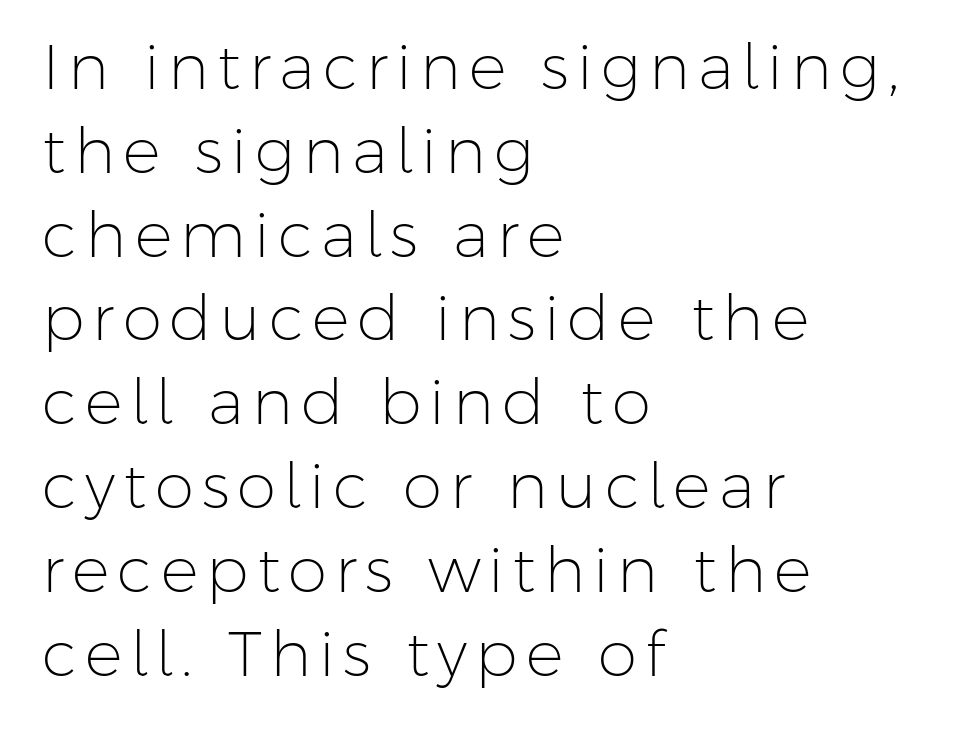
The paragraph has a hard left edge and a soft right edge. A normal amount of white space separates one row of letters from the next. Caption: face not bold, strokes unweighted. Classification — sans serif.
